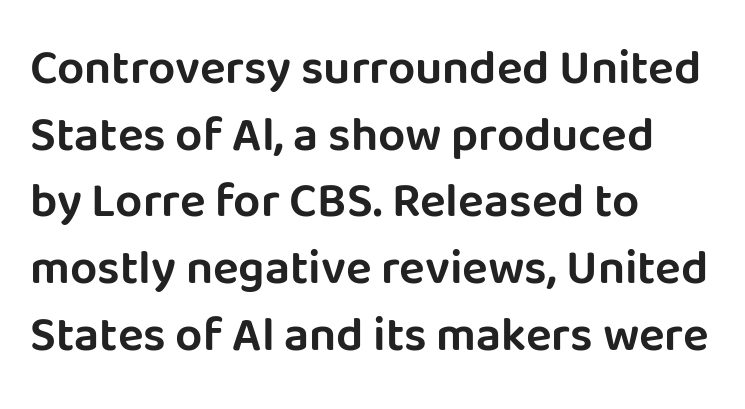
It's the straight-up-and-down kind of type. In CSS terms this would be text-align: left. Each letter keeps its own natural width here, so spacing adapts to shape. The type is set solid horizontally, with unmodified tracking. Descenders are the only things crossing below the line. Check where the strokes stop: nothing finishes them off — pure sans.
